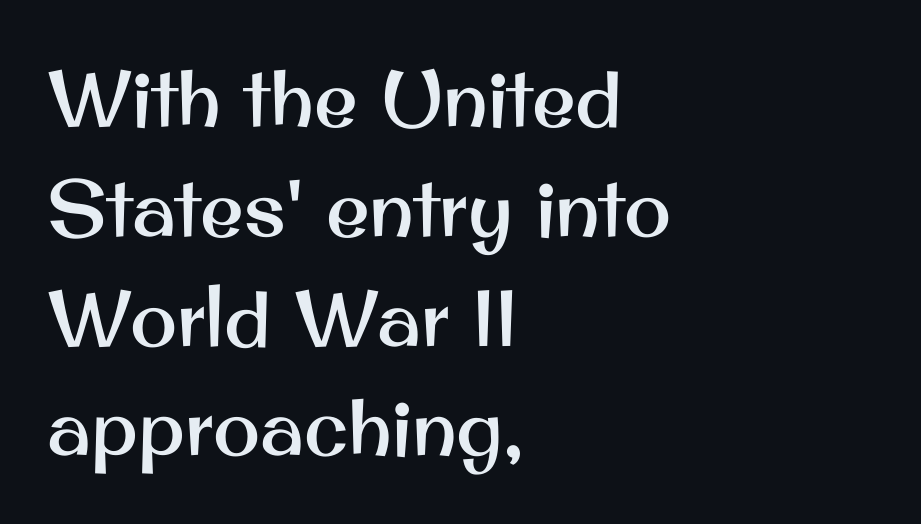
The image shows 79 px sans-serif type, upright; set left-aligned, normal line spacing (1.39x), normal letter spacing, not underlined; medium stroke contrast and a small x-height.
